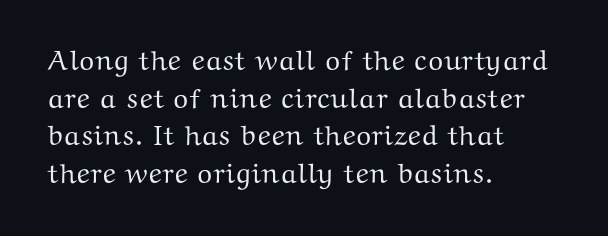
The image shows 28 px wide serif type, upright; set left-aligned, normal line spacing (1.34x), normal letter spacing, not underlined; medium stroke contrast and a medium x-height.
